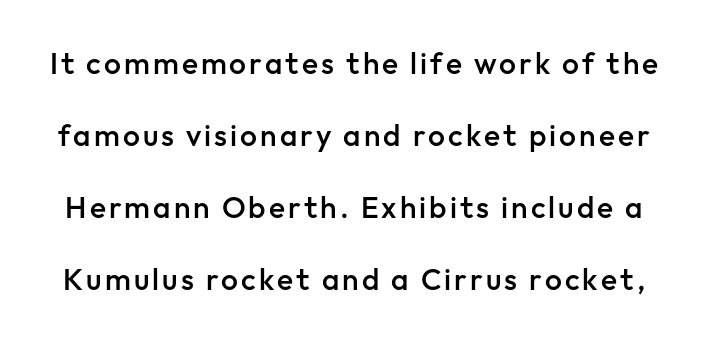
{"serif": "no", "italic": "no", "bold": "semi", "weight": "semibold", "width": "normal", "stroke_contrast": "low", "x_height": "medium", "monospaced": "no", "underline": "no", "line_spacing": "loose", "line_spacing_ratio": 2.4, "glyph_px": 30}
